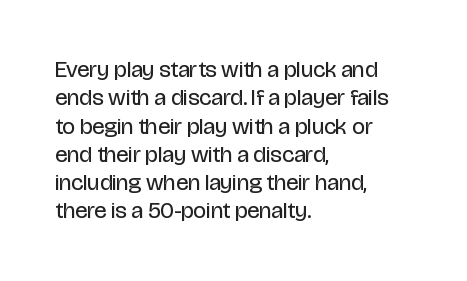
Nobody touched the tracking dial on this one. Visually the block forms a straight wall on the left and a jagged coastline on the right. Posture: upright roman. Beneath every word, the page is bare.
